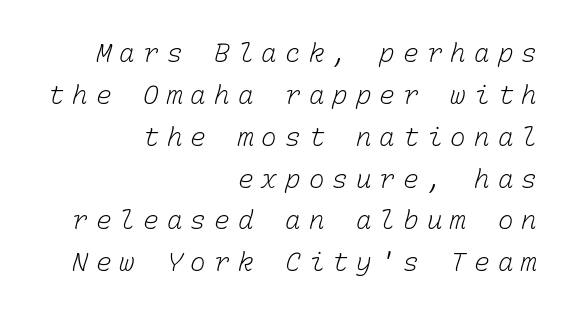
The ragged edge is on the left, which tells us the setting is flush right. A typesetter would call this heavily tracked-out type. Stems here are at most as thick as an everyday book face. A normal amount of white space separates one row of letters from the next. Each row of text sits above clean, open space.
